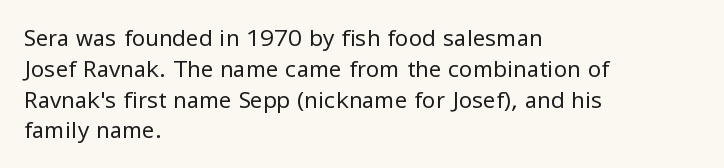
Summary of vertical rhythm: regular, with standard interline spacing. Short note: letters normally spaced. The font's upright variant was chosen for this text. Casual observation: everything's shoved over to the left.
